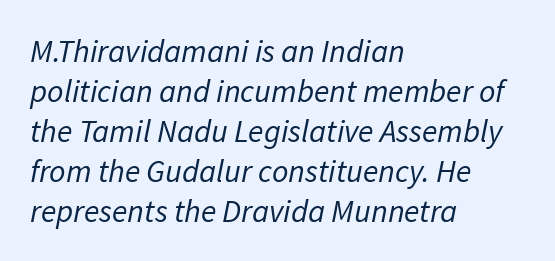
{"serif": "no", "bold": "no", "weight": "regular", "width": "normal", "stroke_contrast": "low", "x_height": "medium", "monospaced": "no", "underline": "no", "align": "left", "line_spacing": "normal", "line_spacing_ratio": 1.25, "letter_spacing": "normal", "letter_spacing_em": 0.0, "glyph_px": 32}
